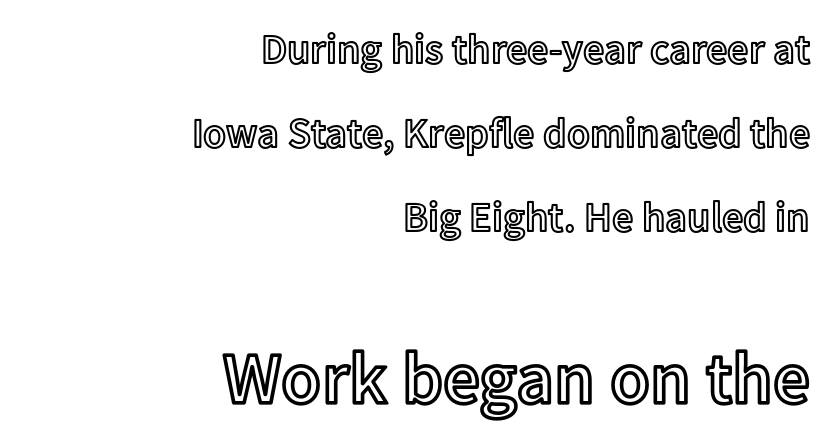
Typeset ragged left — the right edge is the straight one. Caption: upper text group reduced, lower text group enlarged. Letters rest on an invisible, unmarked baseline. Vertical spacing — loose.
